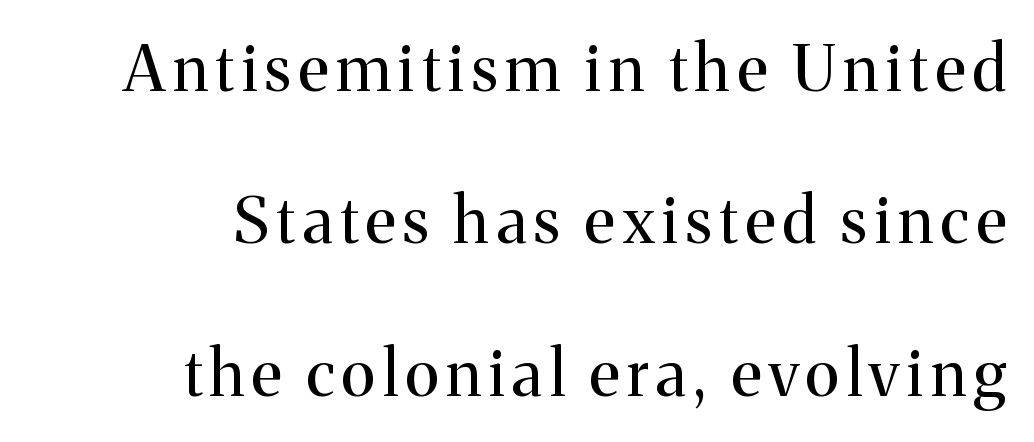
The image shows 64 px regular-weight serif type, upright; set right-aligned, loose line spacing (2.38x), not underlined; medium stroke contrast and a medium x-height.
